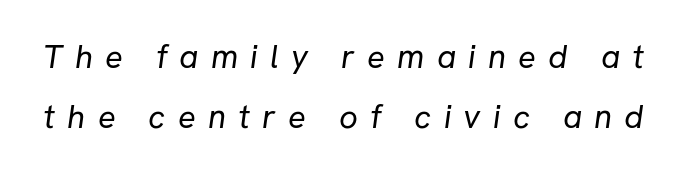
Q: Is the text bold? A: No.
Q: Is the typeface a serif or a sans-serif typeface? A: Sans-serif.
Q: Is the text underlined? A: No.
Q: Is the spacing between letters normal or unusually wide? A: Unusually wide.
Q: Width (condensed, normal, or wide)? A: Normal.
Q: Stroke contrast? A: Low.
Q: x-height? A: Medium.
Q: Monospaced? A: No.
